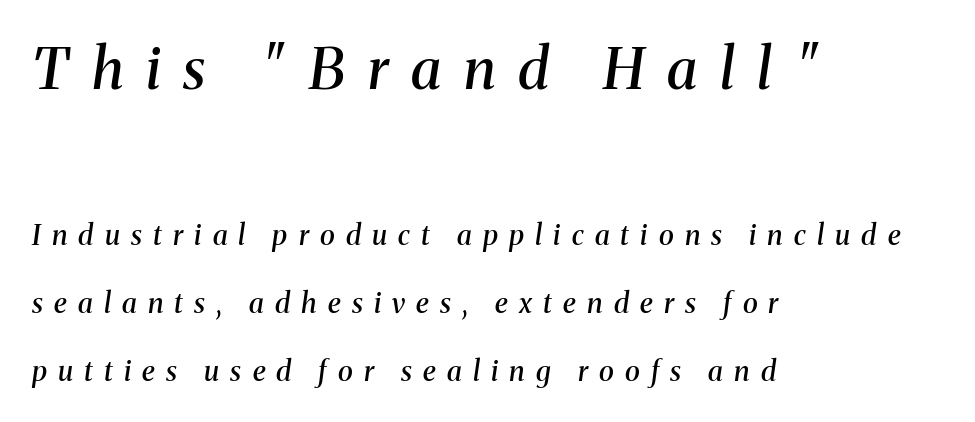
The image shows 57 px semibold serif type, italic (leaning right); set left-aligned, loose line spacing (2.44x), unusually wide letter spacing (+0.4 em), not underlined; the first (top) block is 2.04x larger; medium stroke contrast and a medium x-height.
